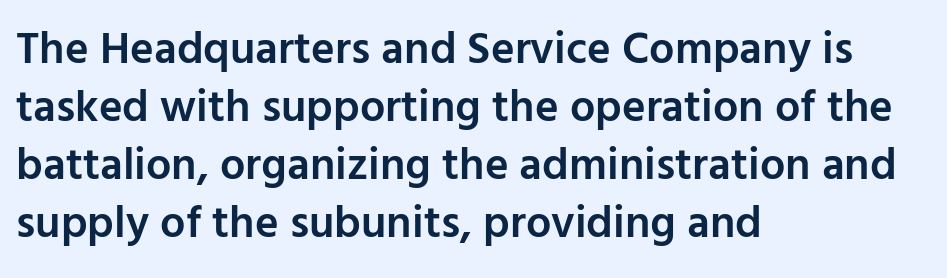
Q: Is the text bold? A: Semi-bold.
Q: Is the text italic (slanted)? A: No, it is upright.
Q: Is the typeface a serif or a sans-serif typeface? A: Sans-serif.
Q: Is the text underlined? A: No.
Q: How is the paragraph aligned? A: Left-aligned.
Q: Is the spacing between letters normal or unusually wide? A: Normal.
Q: Is the spacing between lines tight, normal or loose? A: Normal.
Q: Width (condensed, normal, or wide)? A: Normal.
Q: Stroke contrast? A: Low.
Q: x-height? A: Medium.
Q: Monospaced? A: No.
